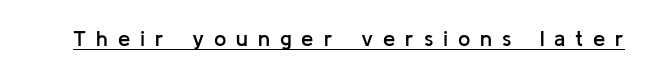
Italic: no, the glyphs are upright roman. A bit beefed up — I'd call it semibold rather than bold. Underlined type. Between one letter and the next there's a generous, obvious gap.
